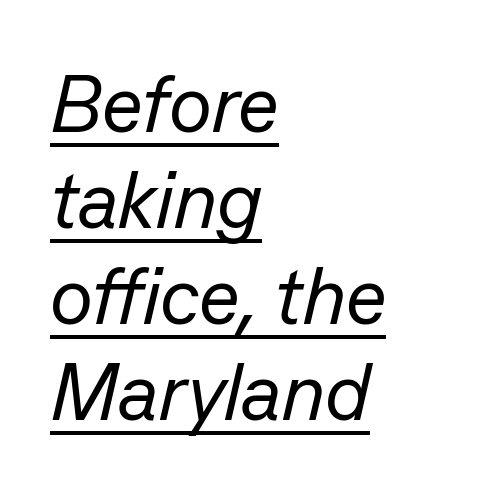
Like a heading marked for emphasis, these lines bear an underscore. Emphasis-style slanted type is in use. The line texture is even and compact thanks to regular tracking. Is this a heavy cut? Hardly; it is regular or lighter.
